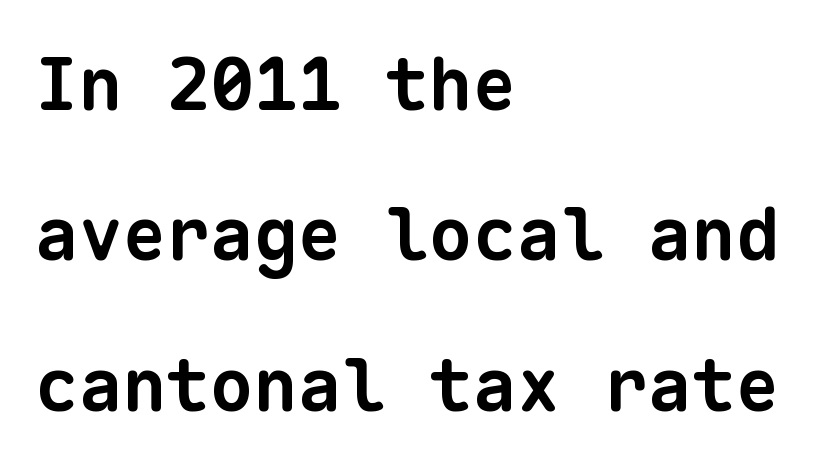
The image shows 73 px bold sans-serif type, monospaced; set left-aligned, loose line spacing (2.06x), normal letter spacing, not underlined; low stroke contrast and a medium x-height.
